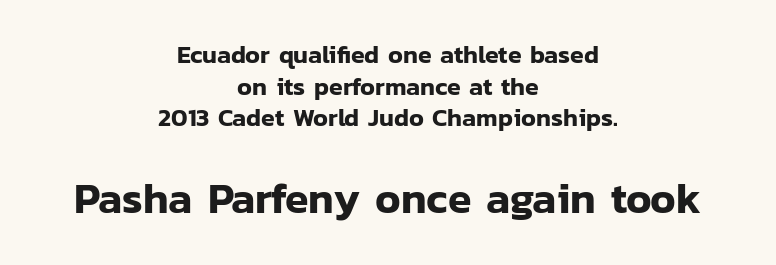
Q: Is the text italic (slanted)? A: No, it is upright.
Q: Is the typeface a serif or a sans-serif typeface? A: Sans-serif.
Q: Is the text underlined? A: No.
Q: How is the paragraph aligned? A: Centered.
Q: Is the spacing between letters normal or unusually wide? A: Normal.
Q: Is the spacing between lines tight, normal or loose? A: Normal.
Q: Which block of text is set in a larger size, the first (top) or the second (bottom)? A: The second (bottom) one.
Q: Width (condensed, normal, or wide)? A: Normal.
Q: Stroke contrast? A: Low.
Q: x-height? A: Medium.
Q: Monospaced? A: No.
